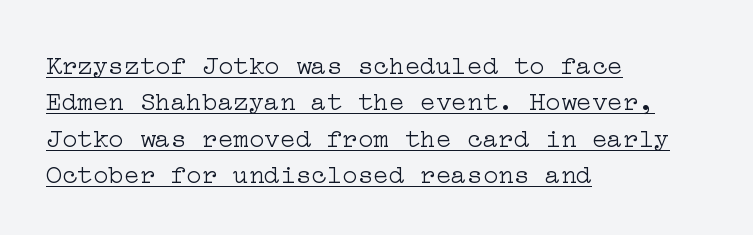
Q: Is the text bold? A: No.
Q: Is the text italic (slanted)? A: No, it is upright.
Q: Is the text underlined? A: Yes.
Q: How is the paragraph aligned? A: Left-aligned.
Q: Is the spacing between letters normal or unusually wide? A: Normal.
Q: Is the spacing between lines tight, normal or loose? A: Normal.
